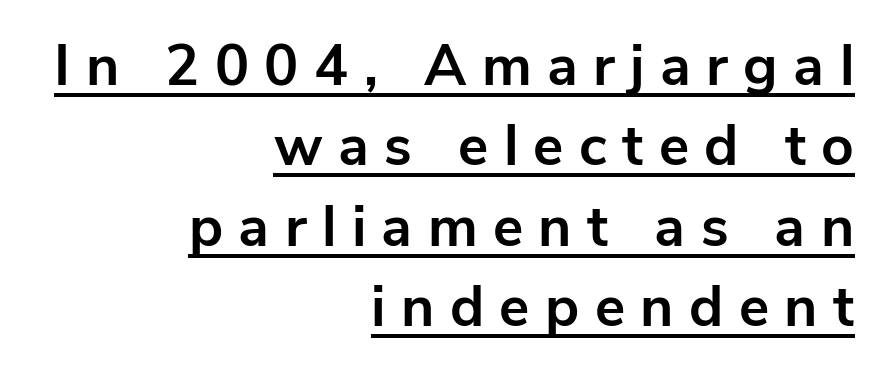
{"serif": "no", "italic": "no", "bold": "yes", "weight": "bold", "width": "normal", "stroke_contrast": "low", "x_height": "medium", "monospaced": "no", "underline": "yes", "align": "right", "line_spacing": "normal", "line_spacing_ratio": 1.41, "letter_spacing": "wide", "letter_spacing_em": 0.27, "glyph_px": 57}
